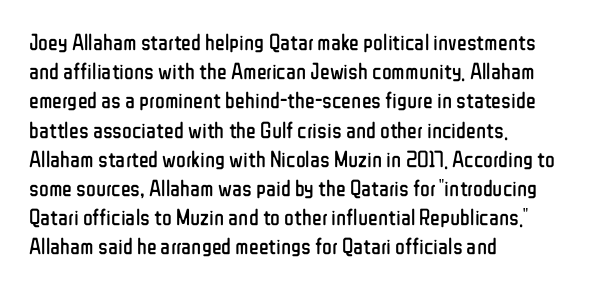
The image shows 23 px text type, upright; set left-aligned, normal line spacing (1.27x), normal letter spacing, not underlined.
